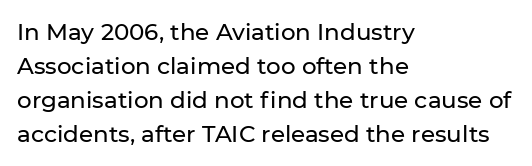
Q: Is the text italic (slanted)? A: No, it is upright.
Q: Is the text underlined? A: No.
Q: How is the paragraph aligned? A: Left-aligned.
Q: Is the spacing between letters normal or unusually wide? A: Normal.
Q: Is the spacing between lines tight, normal or loose? A: Normal.
